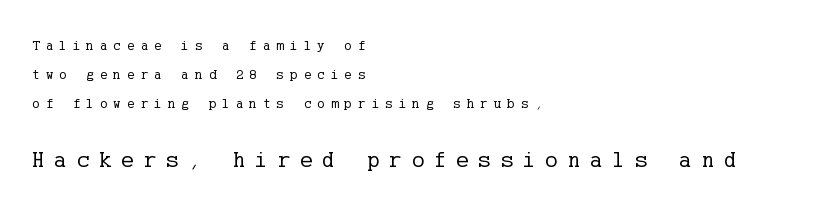
{"italic": "no", "bold": "no", "underline": "no", "align": "left", "line_spacing": "loose", "line_spacing_ratio": 2.06, "letter_spacing": "wide", "letter_spacing_em": 0.44, "larger_block": "second", "size_ratio": 1.64, "glyph_px": 23}
